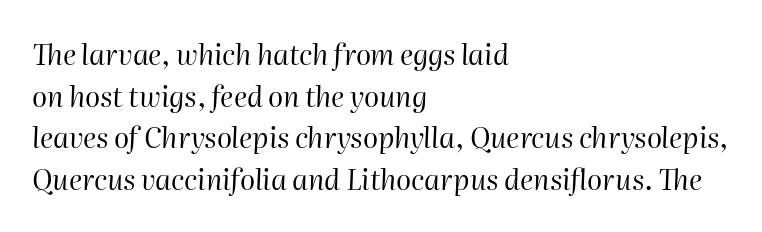
Q: Is the text bold? A: No.
Q: Is the text italic (slanted)? A: Yes, it leans right by about 2 degrees.
Q: Is the text underlined? A: No.
Q: How is the paragraph aligned? A: Left-aligned.
Q: Is the spacing between letters normal or unusually wide? A: Normal.
Q: Is the spacing between lines tight, normal or loose? A: Normal.
Q: Width (condensed, normal, or wide)? A: Normal.
Q: Stroke contrast? A: High.
Q: x-height? A: Medium.
Q: Monospaced? A: No.
